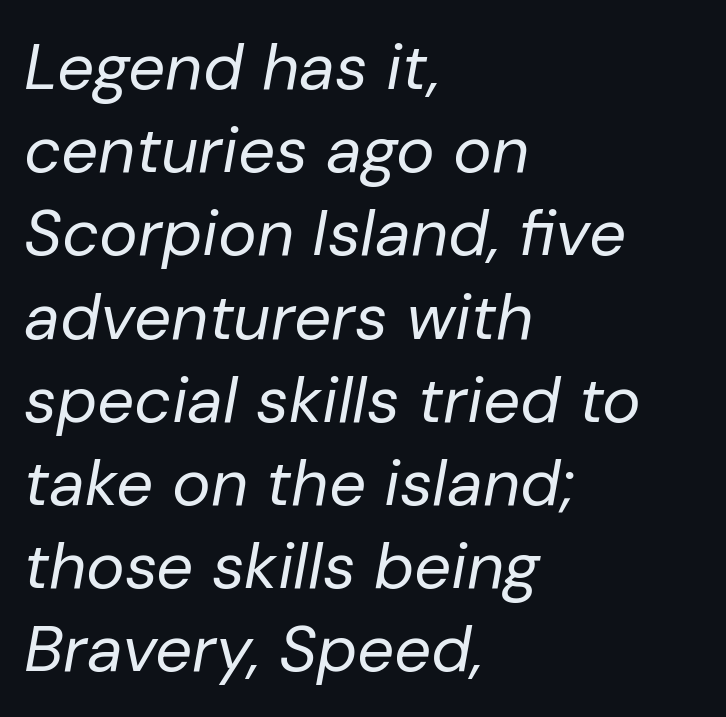
The image shows 65 px regular-weight type, italic (leaning right); set left-aligned, normal line spacing (1.28x), normal letter spacing, not underlined; low stroke contrast and a medium x-height.
